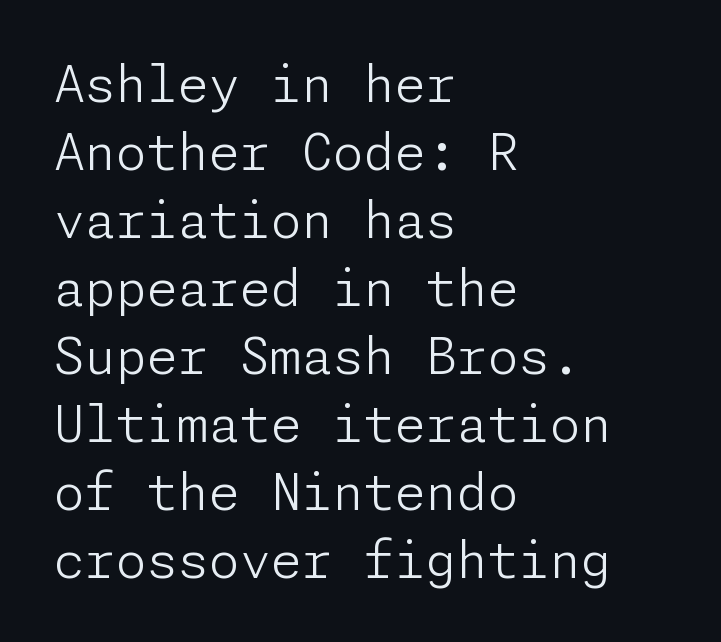
The image shows 50 px light sans-serif type, upright; set left-aligned, normal line spacing (1.36x), normal letter spacing, not underlined; low stroke contrast and a medium x-height.
